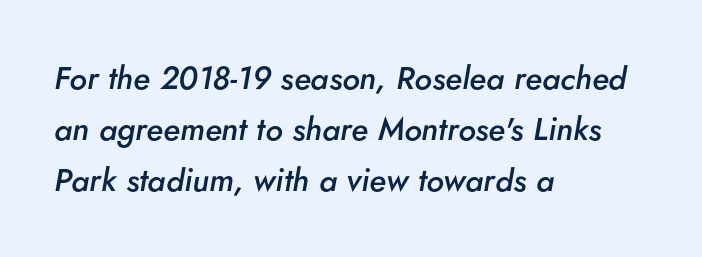
The image shows 32 px semibold type, italic (leaning right); set left-aligned, normal line spacing (1.59x), normal letter spacing, not underlined; low stroke contrast and a small x-height.
